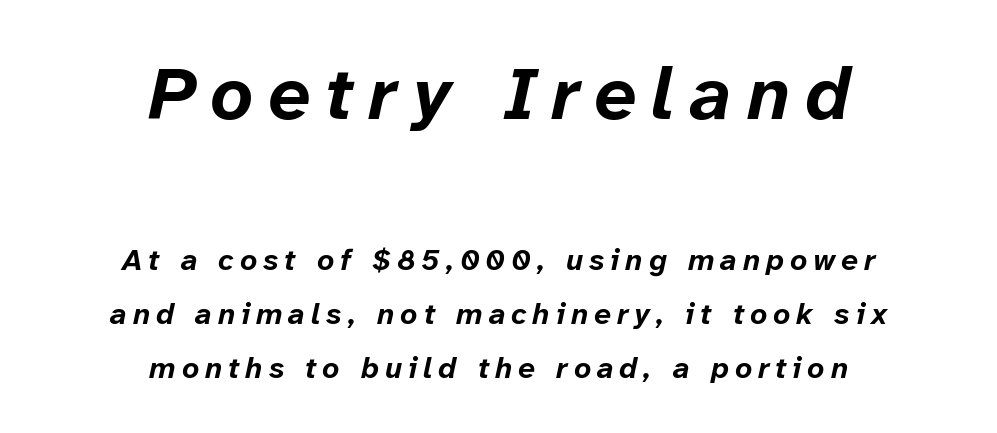
Line starts and ends both wander, symmetrically. What stands out about the letter spacing? Its width — letters are far apart. The font is running at its bold setting. Each letter keeps its own natural width here, so spacing adapts to shape. No word sits above an underline. The letters are slanted; this is an italic face.
